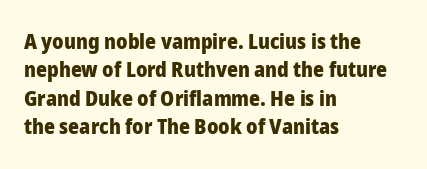
Q: Is the text bold? A: Yes.
Q: Is the text italic (slanted)? A: No, it is upright.
Q: Is the text underlined? A: No.
Q: How is the paragraph aligned? A: Left-aligned.
Q: Is the spacing between letters normal or unusually wide? A: Normal.
Q: Is the spacing between lines tight, normal or loose? A: Normal.
